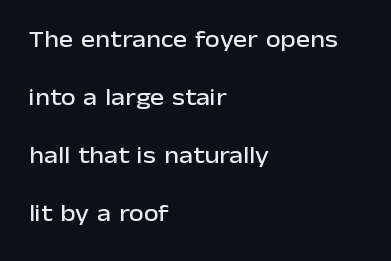
Each line starts at the same left margin while the right side varies. Inter-character spacing is left at the font's built-in metrics. Plain, unruled lines of type. Widely set lines give the paragraph a tall, airy silhouette.
